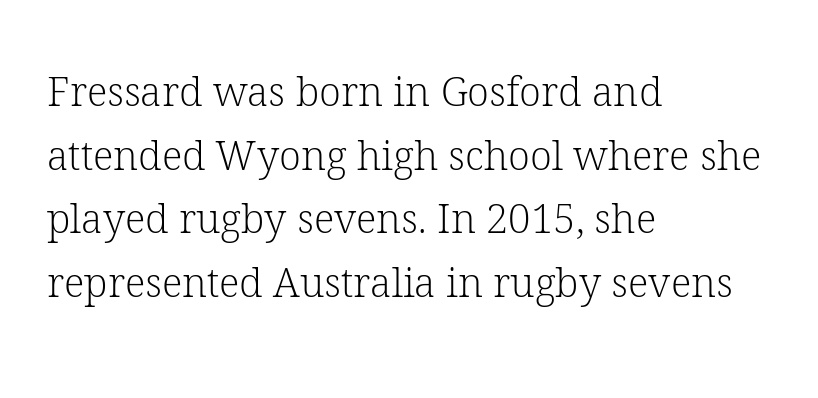
Q: Is the text bold? A: No.
Q: Is the text italic (slanted)? A: No, it is upright.
Q: Is the typeface a serif or a sans-serif typeface? A: Serif.
Q: Is the text underlined? A: No.
Q: How is the paragraph aligned? A: Left-aligned.
Q: Is the spacing between letters normal or unusually wide? A: Normal.
Q: Is the spacing between lines tight, normal or loose? A: Normal.
Q: Width (condensed, normal, or wide)? A: Normal.
Q: Stroke contrast? A: Low.
Q: x-height? A: Medium.
Q: Monospaced? A: No.
